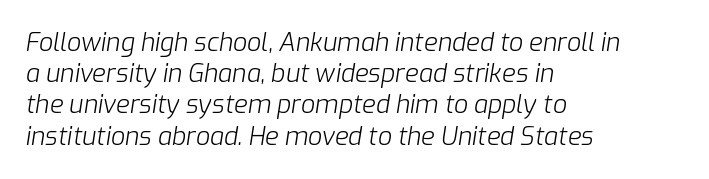
The letterforms sit at book weight or below. The text block is weighted toward the left margin, trailing off unevenly rightward. Reading down the column, the eye jumps a familiar distance to each next line. The foot of each line stays bare and open. Is the type slanted? Yes — the strokes lean at a clear angle. No extra tracking has been applied to these lines.
